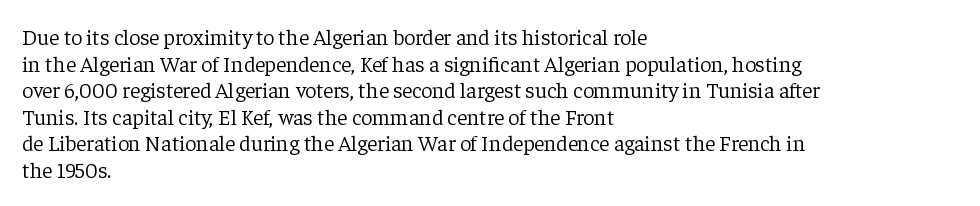
Q: Is the text bold? A: No.
Q: Is the text italic (slanted)? A: No, it is upright.
Q: Is the text underlined? A: No.
Q: How is the paragraph aligned? A: Left-aligned.
Q: Is the spacing between letters normal or unusually wide? A: Normal.
